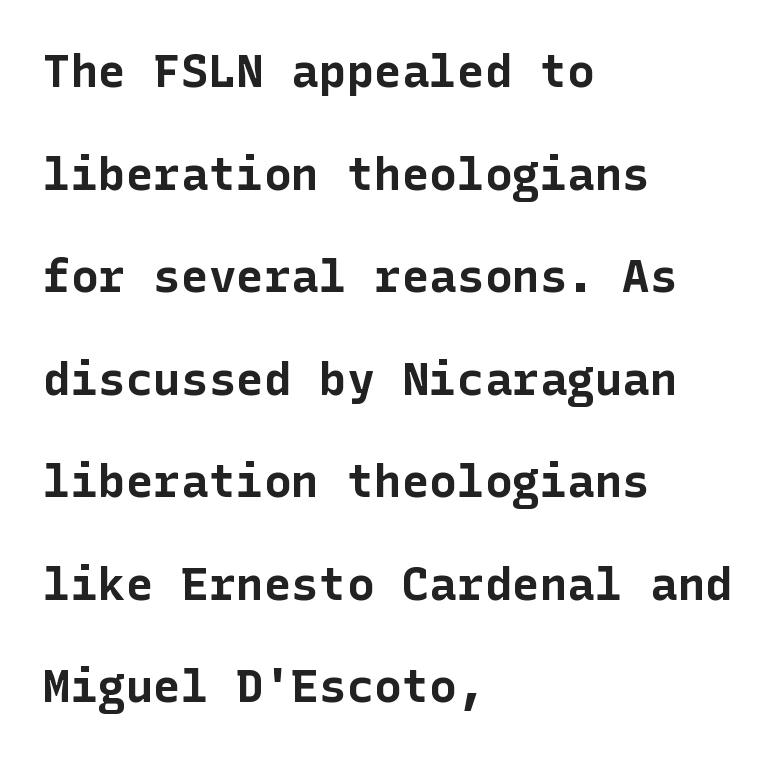
Q: Is the text bold? A: Yes.
Q: Is the text italic (slanted)? A: No, it is upright.
Q: Is the typeface a serif or a sans-serif typeface? A: Sans-serif.
Q: Is the text underlined? A: No.
Q: How is the paragraph aligned? A: Left-aligned.
Q: Is the spacing between letters normal or unusually wide? A: Normal.
Q: Is the spacing between lines tight, normal or loose? A: Loose.
Q: Width (condensed, normal, or wide)? A: Normal.
Q: Stroke contrast? A: Low.
Q: x-height? A: Medium.
